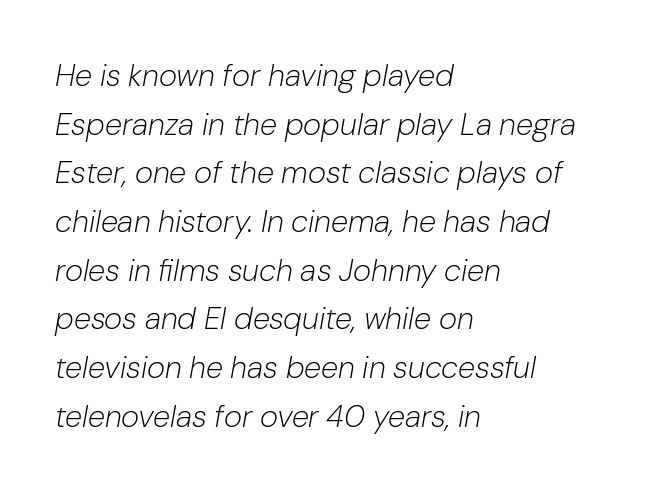
{"italic": "yes", "lean": "right", "slant_degrees": 10, "bold": "no", "weight": "light", "width": "normal", "stroke_contrast": "low", "x_height": "medium", "monospaced": "no", "underline": "no", "align": "left", "line_spacing": "normal", "line_spacing_ratio": 1.57, "letter_spacing": "normal", "letter_spacing_em": 0.0, "glyph_px": 31}
